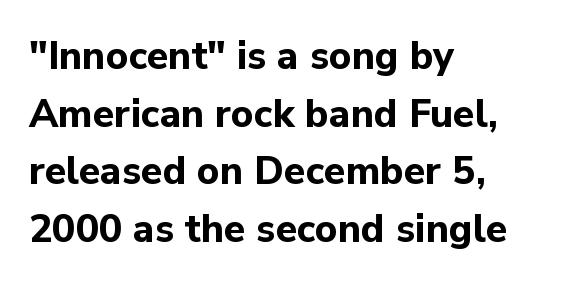
Q: Is the text bold? A: Yes.
Q: Is the text italic (slanted)? A: No, it is upright.
Q: Is the typeface a serif or a sans-serif typeface? A: Sans-serif.
Q: Is the text underlined? A: No.
Q: How is the paragraph aligned? A: Left-aligned.
Q: Is the spacing between letters normal or unusually wide? A: Normal.
Q: Is the spacing between lines tight, normal or loose? A: Normal.
Q: Width (condensed, normal, or wide)? A: Normal.
Q: Stroke contrast? A: Low.
Q: x-height? A: Medium.
Q: Monospaced? A: No.
